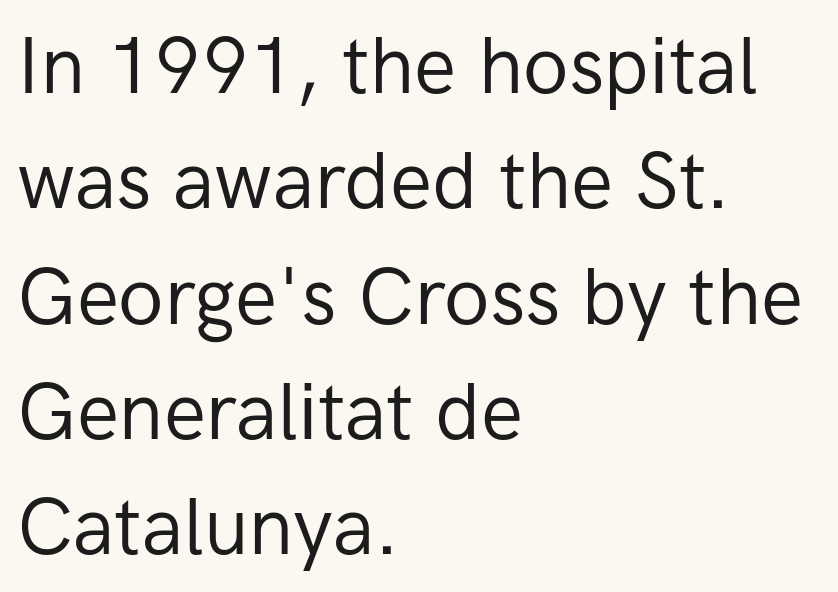
Q: Is the text bold? A: No.
Q: Is the text italic (slanted)? A: No, it is upright.
Q: Is the typeface a serif or a sans-serif typeface? A: Sans-serif.
Q: Is the text underlined? A: No.
Q: How is the paragraph aligned? A: Left-aligned.
Q: Is the spacing between letters normal or unusually wide? A: Normal.
Q: Is the spacing between lines tight, normal or loose? A: Normal.
Q: Width (condensed, normal, or wide)? A: Normal.
Q: Stroke contrast? A: Low.
Q: x-height? A: Medium.
Q: Monospaced? A: No.
